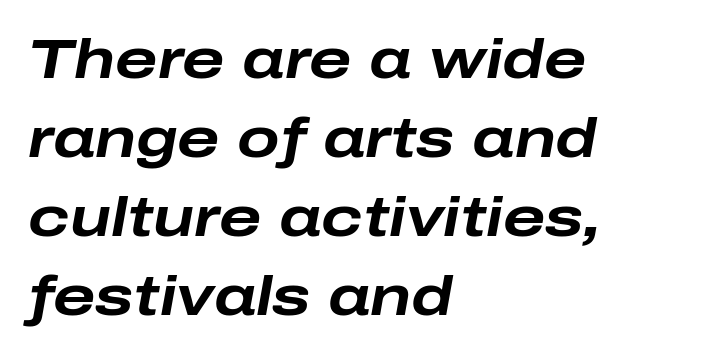
Q: Is the text bold? A: Yes.
Q: Is the text italic (slanted)? A: Yes, it leans right by about 10 degrees.
Q: Is the text underlined? A: No.
Q: How is the paragraph aligned? A: Left-aligned.
Q: Is the spacing between letters normal or unusually wide? A: Normal.
Q: Is the spacing between lines tight, normal or loose? A: Normal.
Q: Width (condensed, normal, or wide)? A: Wide.
Q: Stroke contrast? A: Low.
Q: x-height? A: Medium.
Q: Monospaced? A: No.
